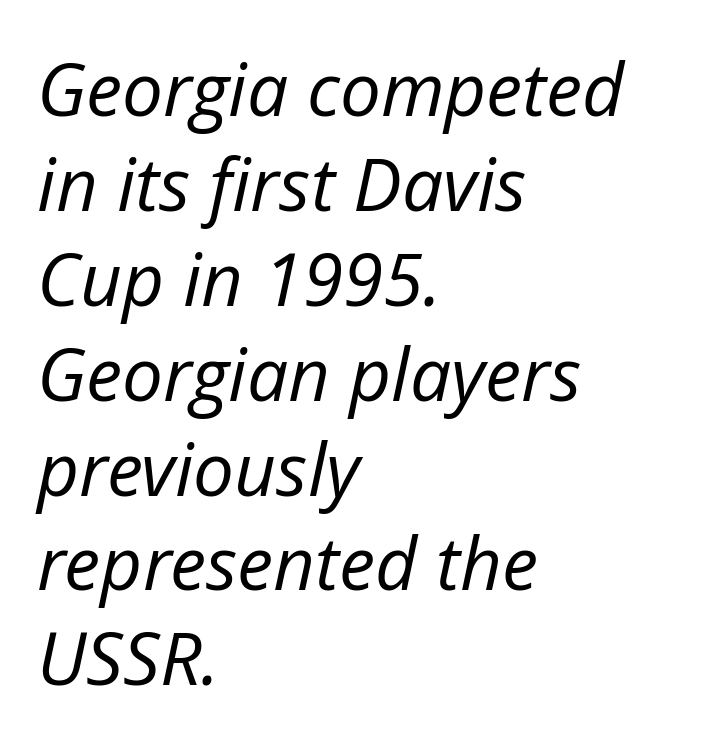
When letters slant like this, we call the style italic. Check the space under the baseline: it is left empty. The paragraph shown leans on its left margin. A typesetter would call this proportional, since set widths differ per character.
